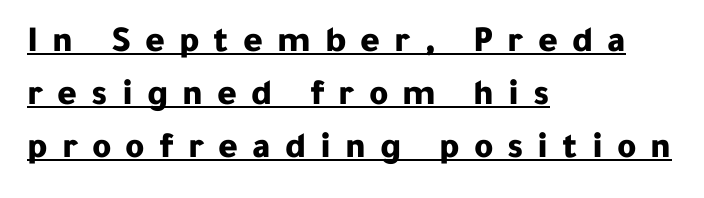
{"serif": "no", "italic": "no", "bold": "yes", "weight": "bold", "width": "normal", "stroke_contrast": "low", "x_height": "medium", "monospaced": "no", "underline": "yes", "align": "left", "line_spacing": "normal", "line_spacing_ratio": 1.43, "letter_spacing": "wide", "letter_spacing_em": 0.38, "glyph_px": 37}
